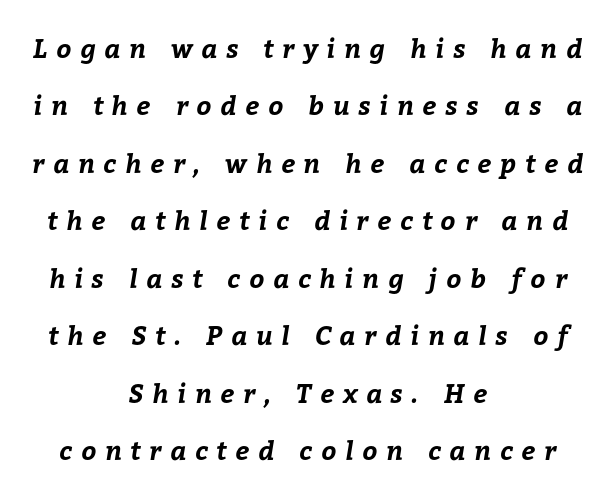
{"bold": "yes", "underline": "no", "align": "center", "line_spacing": "loose", "line_spacing_ratio": 2.21, "letter_spacing": "wide", "letter_spacing_em": 0.34, "glyph_px": 26}
